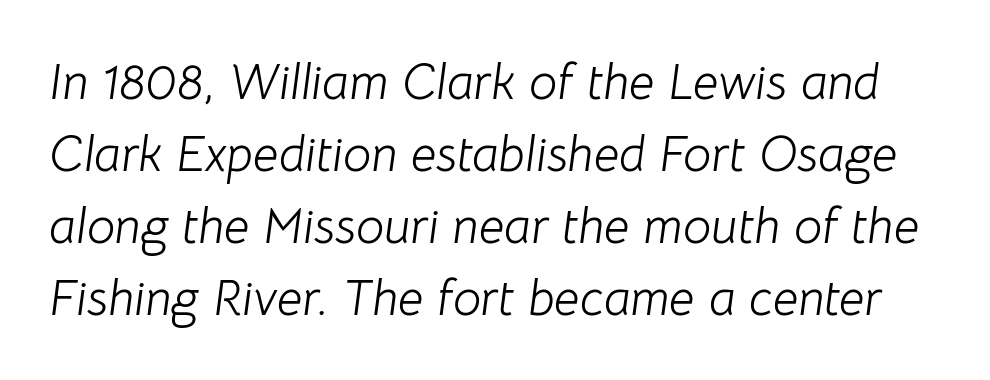
The image shows 50 px light type, italic (leaning right); set normal line spacing (1.44x), normal letter spacing, not underlined; low stroke contrast and a medium x-height.
